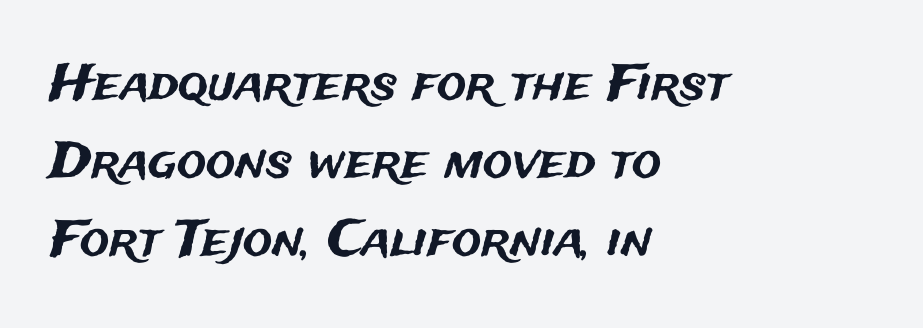
{"serif": "no", "width": "normal", "stroke_contrast": "medium", "x_height": "medium", "monospaced": "no", "underline": "no", "align": "left", "line_spacing": "normal", "line_spacing_ratio": 1.59, "letter_spacing": "normal", "letter_spacing_em": 0.0, "glyph_px": 49}
